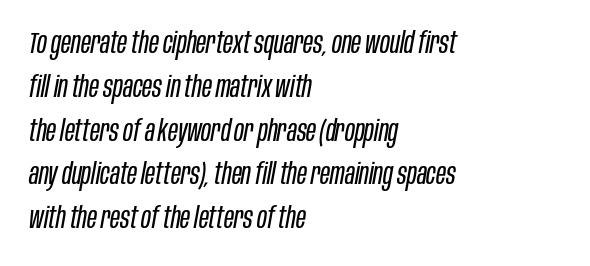
{"italic": "yes", "lean": "right", "slant_degrees": 10, "bold": "no", "weight": "regular", "width": "condensed", "stroke_contrast": "low", "x_height": "large", "monospaced": "no", "underline": "no", "align": "left", "line_spacing": "normal", "line_spacing_ratio": 1.46, "letter_spacing": "normal", "letter_spacing_em": 0.0, "glyph_px": 30}
